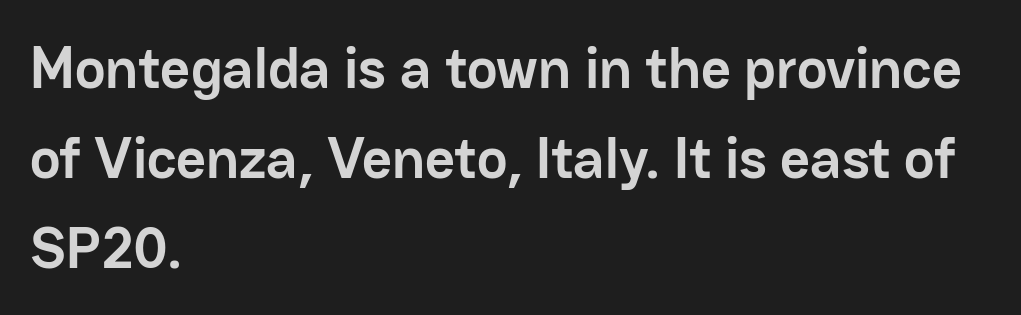
The image shows 58 px semibold sans-serif type, upright; set left-aligned, normal line spacing (1.55x), normal letter spacing, not underlined; low stroke contrast and a medium x-height.
